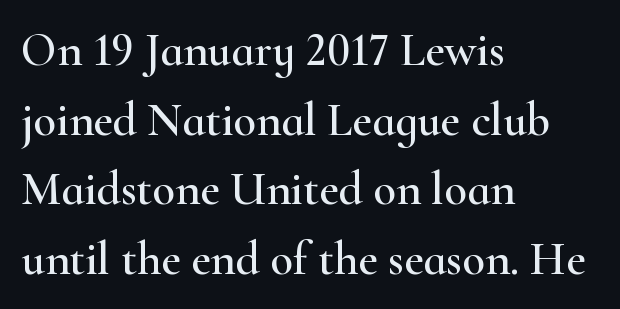
{"serif": "yes", "italic": "no", "width": "wide", "stroke_contrast": "high", "x_height": "small", "monospaced": "no", "underline": "no", "align": "left", "line_spacing": "normal", "line_spacing_ratio": 1.48, "letter_spacing": "normal", "letter_spacing_em": 0.0, "glyph_px": 47}
